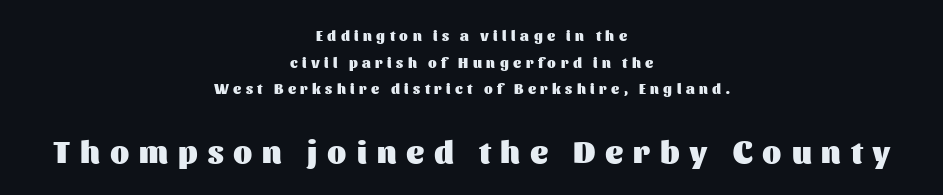
Q: Is the text bold? A: Yes.
Q: Is the text italic (slanted)? A: No, it is upright.
Q: Is the typeface a serif or a sans-serif typeface? A: Sans-serif.
Q: Is the text underlined? A: No.
Q: How is the paragraph aligned? A: Centered.
Q: Is the spacing between letters normal or unusually wide? A: Unusually wide.
Q: Is the spacing between lines tight, normal or loose? A: Loose.
Q: Which block of text is set in a larger size, the first (top) or the second (bottom)? A: The second (bottom) one.
Q: Width (condensed, normal, or wide)? A: Normal.
Q: Stroke contrast? A: Medium.
Q: x-height? A: Medium.
Q: Monospaced? A: No.
